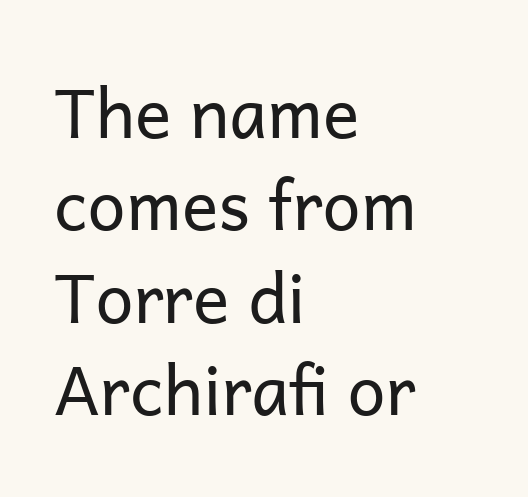
{"serif": "no", "italic": "no", "bold": "no", "weight": "regular", "width": "normal", "stroke_contrast": "low", "x_height": "medium", "monospaced": "no", "underline": "no", "align": "left", "line_spacing": "normal", "line_spacing_ratio": 1.36, "letter_spacing": "normal", "letter_spacing_em": 0.0, "glyph_px": 68}
